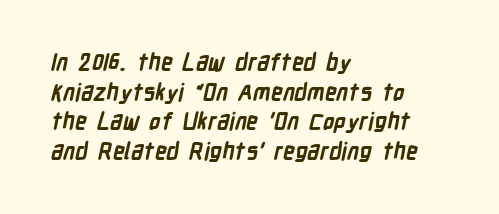
{"bold": "yes", "underline": "no", "align": "left", "line_spacing": "normal", "line_spacing_ratio": 1.29, "letter_spacing": "normal", "letter_spacing_em": 0.0, "glyph_px": 23}
